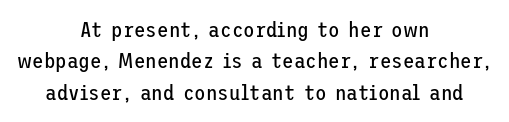
{"italic": "no", "bold": "no", "underline": "no", "align": "center", "line_spacing": "normal", "line_spacing_ratio": 1.5, "letter_spacing": "normal", "letter_spacing_em": 0.0, "glyph_px": 21}
